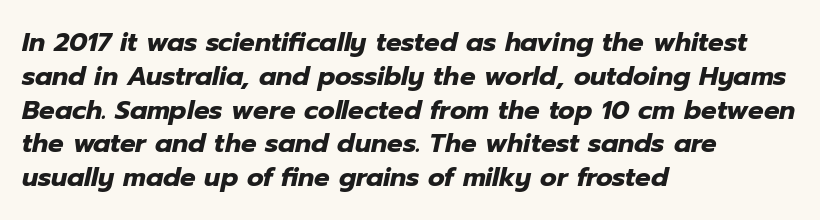
The image shows 26 px bold type, italic (leaning right); set left-aligned, normal line spacing (1.3x), normal letter spacing, not underlined.
